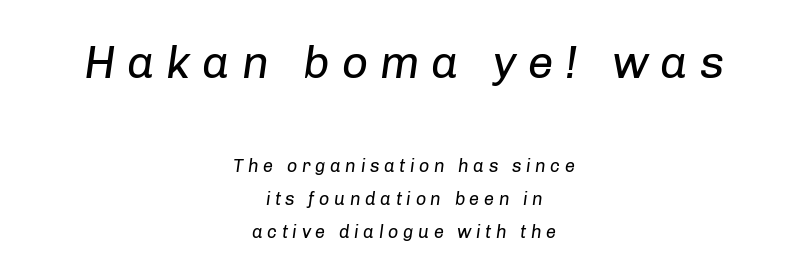
Q: Is the text bold? A: No.
Q: Is the text italic (slanted)? A: Yes, it leans right by about 8 degrees.
Q: Is the text underlined? A: No.
Q: How is the paragraph aligned? A: Centered.
Q: Is the spacing between letters normal or unusually wide? A: Unusually wide.
Q: Which block of text is set in a larger size, the first (top) or the second (bottom)? A: The first (top) one.
Q: Width (condensed, normal, or wide)? A: Normal.
Q: Stroke contrast? A: Low.
Q: x-height? A: Medium.
Q: Monospaced? A: No.
